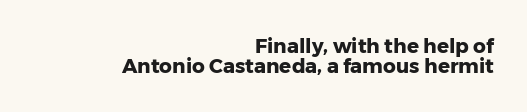
The image shows 20 px bold type, upright; set right-aligned, tight line spacing (0.98x), normal letter spacing, not underlined.
